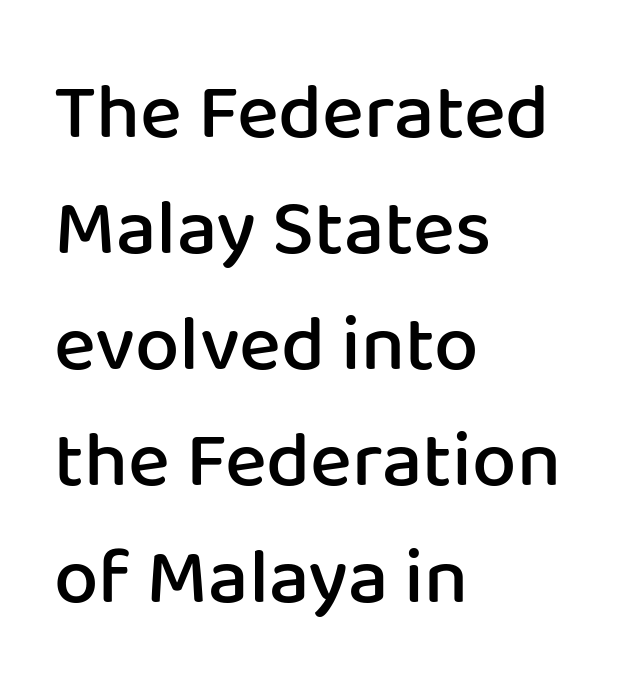
The image shows 79 px semibold sans-serif type, upright; set left-aligned, normal line spacing (1.47x), normal letter spacing, not underlined; low stroke contrast and a medium x-height.
